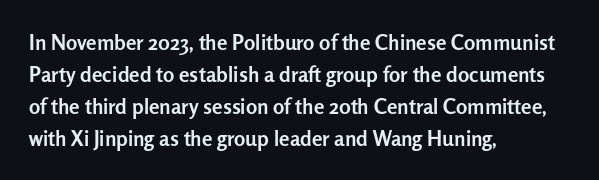
The image shows 21 px bold type, upright; set left-aligned, normal line spacing (1.52x), normal letter spacing, not underlined.
